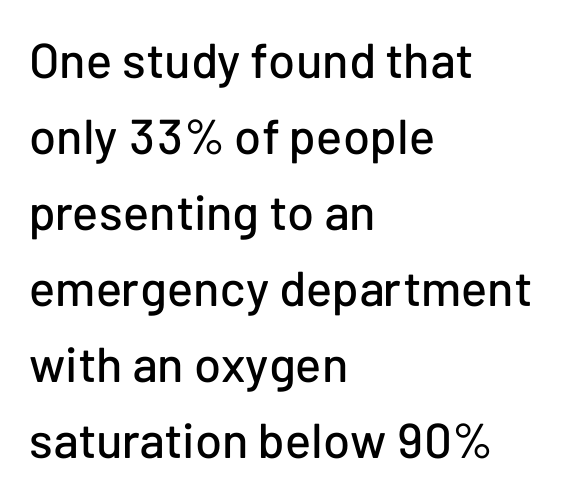
The image shows 49 px sans-serif type, upright; set left-aligned, normal line spacing (1.55x), normal letter spacing, not underlined; low stroke contrast and a medium x-height.
